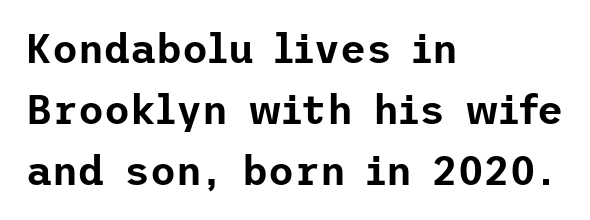
Honestly, the row spacing looks completely unremarkable. Anything drawn beneath the words? Only blank space. The compositor pushed each line to the left boundary. The horizontal fit of the characters is conventional and even. This sample uses a sans-serif face.
